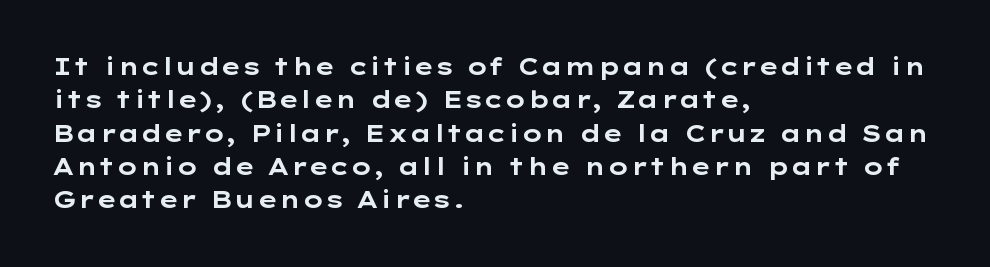
The image shows 23 px bold type, upright; set left-aligned, normal line spacing (1.45x), normal letter spacing, not underlined.
